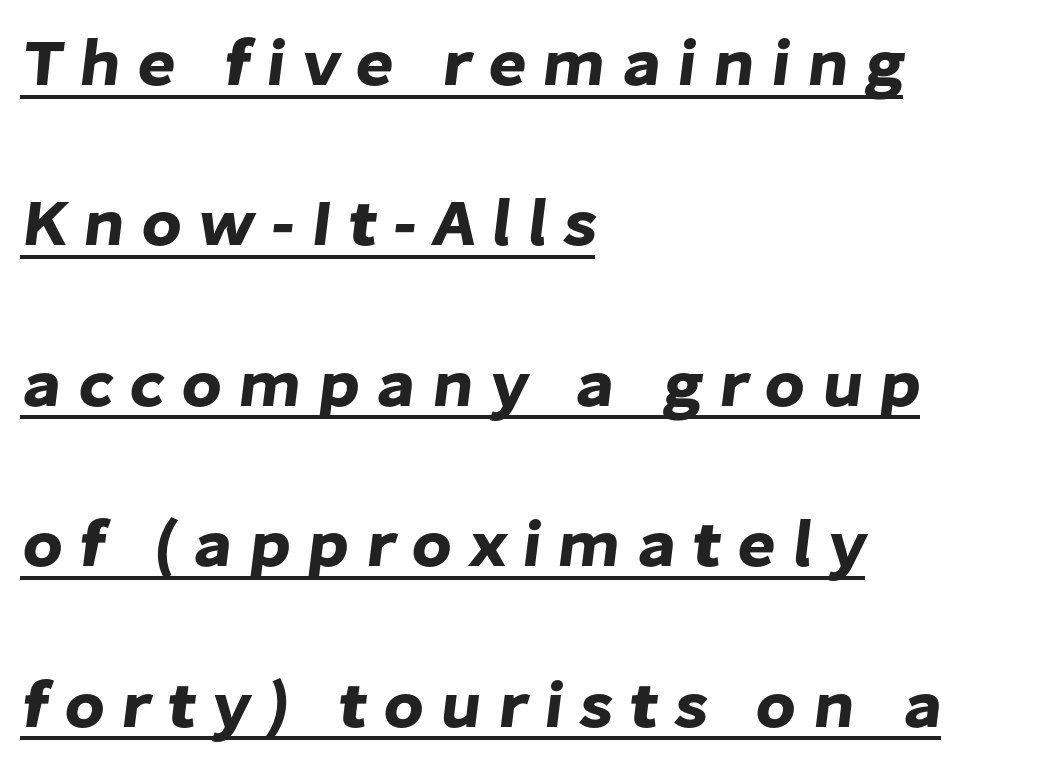
Underline: present. The typeface chosen for these lines omits serifs. The gaps between neighbouring characters are conspicuously large. Varying glyph widths throughout — classic text-font behaviour. The passage is arranged the way most books set body copy — flush left. Notice the wide empty band between every row — that's loose leading.
